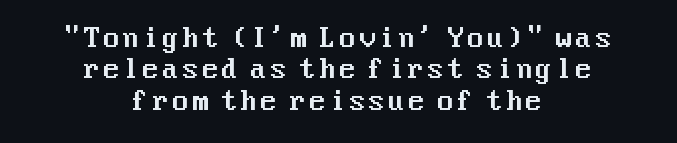
The image shows 25 px text type, upright; set centered, normal line spacing (1.26x), not underlined.
